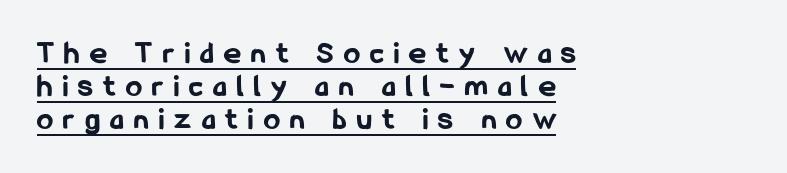
{"serif": "no", "italic": "no", "bold": "yes", "weight": "bold", "width": "condensed", "stroke_contrast": "low", "x_height": "medium", "monospaced": "no", "underline": "yes", "align": "left", "line_spacing": "tight", "line_spacing_ratio": 1.03, "letter_spacing": "wide", "letter_spacing_em": 0.33, "glyph_px": 32}
